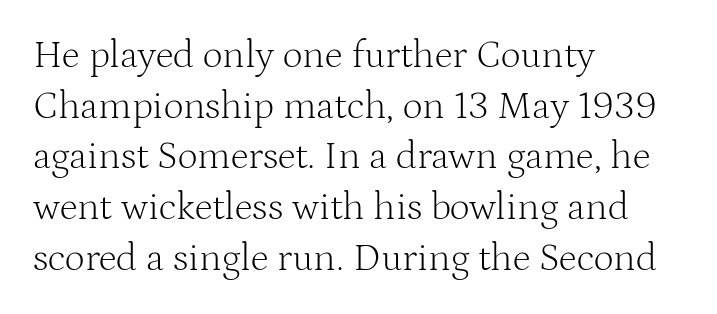
The image shows 39 px light serif type, upright; set left-aligned, normal line spacing (1.3x), normal letter spacing, not underlined; medium stroke contrast and a medium x-height.
